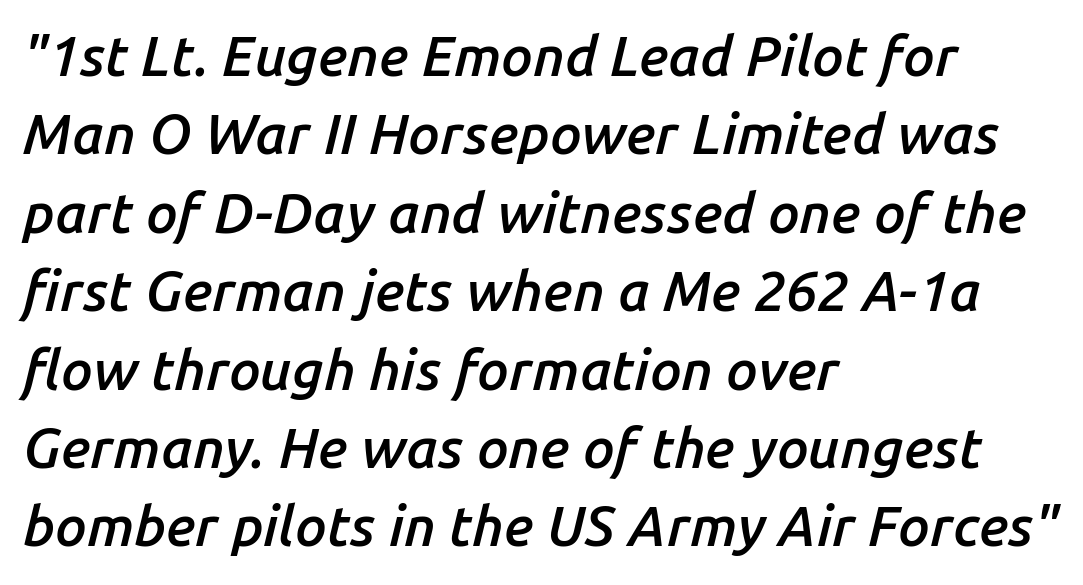
Q: Is the text bold? A: Semi-bold.
Q: Is the text italic (slanted)? A: Yes, it leans right by about 14 degrees.
Q: Is the text underlined? A: No.
Q: How is the paragraph aligned? A: Left-aligned.
Q: Is the spacing between letters normal or unusually wide? A: Normal.
Q: Is the spacing between lines tight, normal or loose? A: Normal.
Q: Width (condensed, normal, or wide)? A: Normal.
Q: Stroke contrast? A: Low.
Q: x-height? A: Medium.
Q: Monospaced? A: No.
